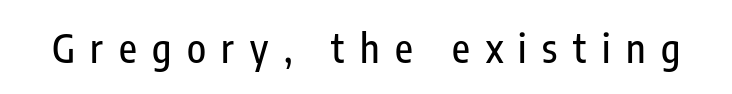
{"serif": "no", "italic": "no", "width": "condensed", "stroke_contrast": "low", "x_height": "medium", "monospaced": "no", "underline": "no", "letter_spacing": "wide", "letter_spacing_em": 0.4, "glyph_px": 39}
